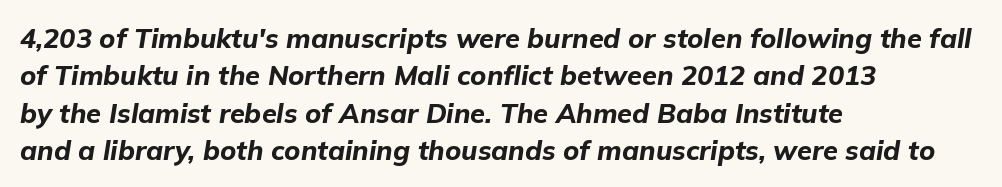
Q: Is the text bold? A: Yes.
Q: Is the text italic (slanted)? A: Yes, it leans right by about 9 degrees.
Q: Is the text underlined? A: No.
Q: How is the paragraph aligned? A: Left-aligned.
Q: Is the spacing between letters normal or unusually wide? A: Normal.
Q: Is the spacing between lines tight, normal or loose? A: Normal.
